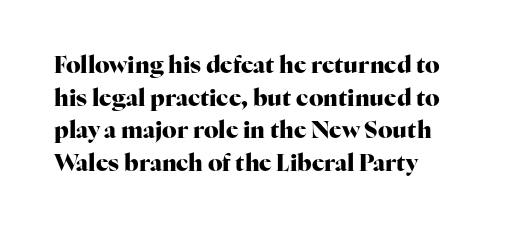
Q: Is the text bold? A: Yes.
Q: Is the text italic (slanted)? A: No, it is upright.
Q: Is the text underlined? A: No.
Q: How is the paragraph aligned? A: Left-aligned.
Q: Is the spacing between letters normal or unusually wide? A: Normal.
Q: Is the spacing between lines tight, normal or loose? A: Normal.
